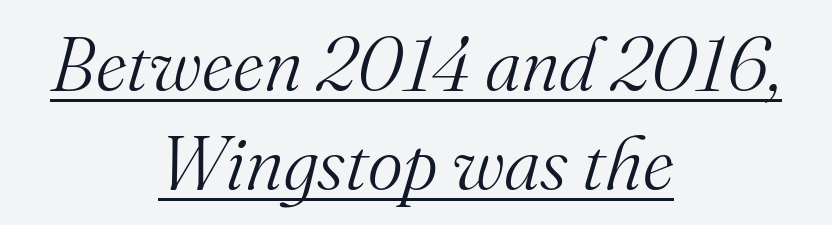
{"serif": "yes", "italic": "yes", "lean": "right", "slant_degrees": 16, "bold": "no", "weight": "light", "width": "normal", "stroke_contrast": "medium", "x_height": "small", "monospaced": "no", "underline": "yes", "align": "center", "line_spacing": "normal", "line_spacing_ratio": 1.32, "letter_spacing": "normal", "letter_spacing_em": 0.0, "glyph_px": 75}
